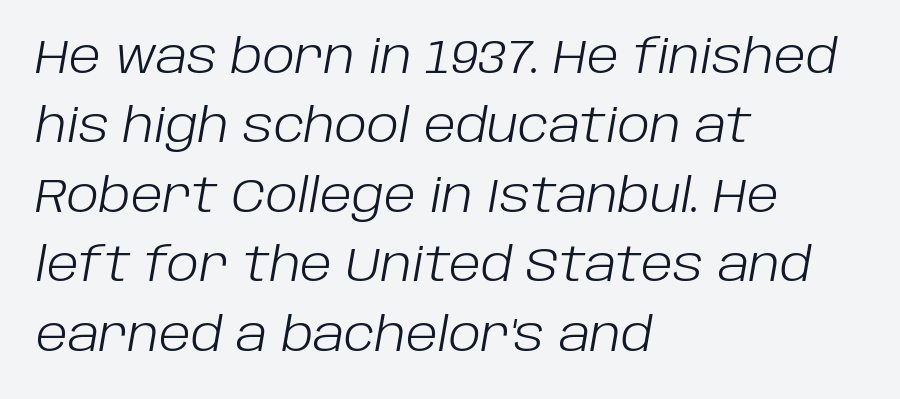
Q: Is the text bold? A: No.
Q: Is the text italic (slanted)? A: Yes, it leans right by about 10 degrees.
Q: Is the text underlined? A: No.
Q: How is the paragraph aligned? A: Left-aligned.
Q: Is the spacing between letters normal or unusually wide? A: Normal.
Q: Is the spacing between lines tight, normal or loose? A: Normal.
Q: Width (condensed, normal, or wide)? A: Normal.
Q: Stroke contrast? A: Low.
Q: x-height? A: Large.
Q: Monospaced? A: No.
